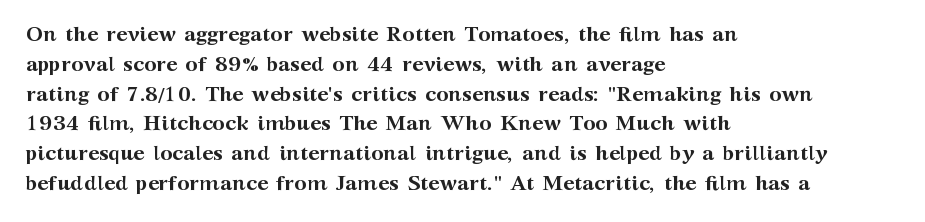
Q: Is the text bold? A: Yes.
Q: Is the text italic (slanted)? A: No, it is upright.
Q: Is the text underlined? A: No.
Q: How is the paragraph aligned? A: Left-aligned.
Q: Is the spacing between letters normal or unusually wide? A: Normal.
Q: Is the spacing between lines tight, normal or loose? A: Normal.
